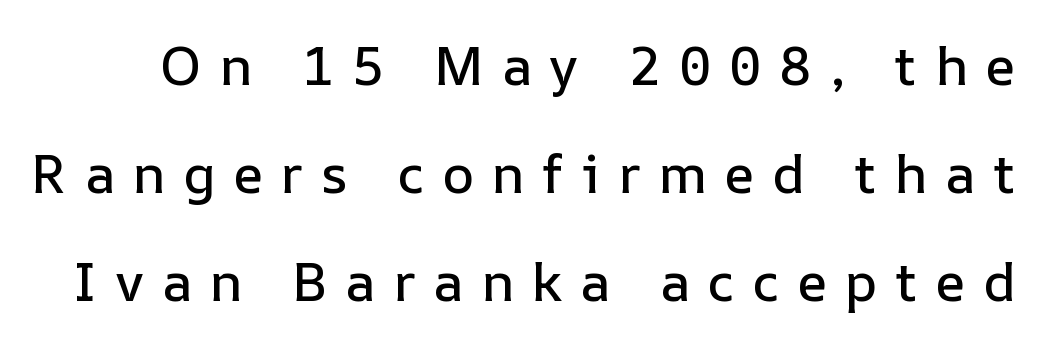
Ordinary non-slanted type is in use. There is plenty of visible air inserted between adjacent glyphs. This sample has the flowing, uneven cadence of proportional lettering. The passage shown stacks its lines with a broad gap. Check the space under the baseline: it is left empty.
